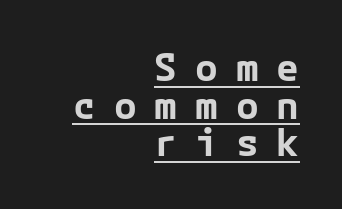
The image shows 38 px bold sans-serif type, upright; set right-aligned, tight line spacing (0.99x), unusually wide letter spacing (+0.47 em), underlined; low stroke contrast and a medium x-height.
